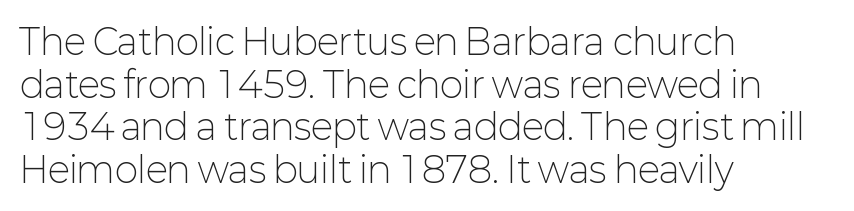
Visually the block forms a straight wall on the left and a jagged coastline on the right. The passage shown is typed in a proportional face where columns would drift. The strip under each line holds only bare page. The characters are drawn with everyday or finer stroke widths. The typography opts for an upright posture over an oblique one.
